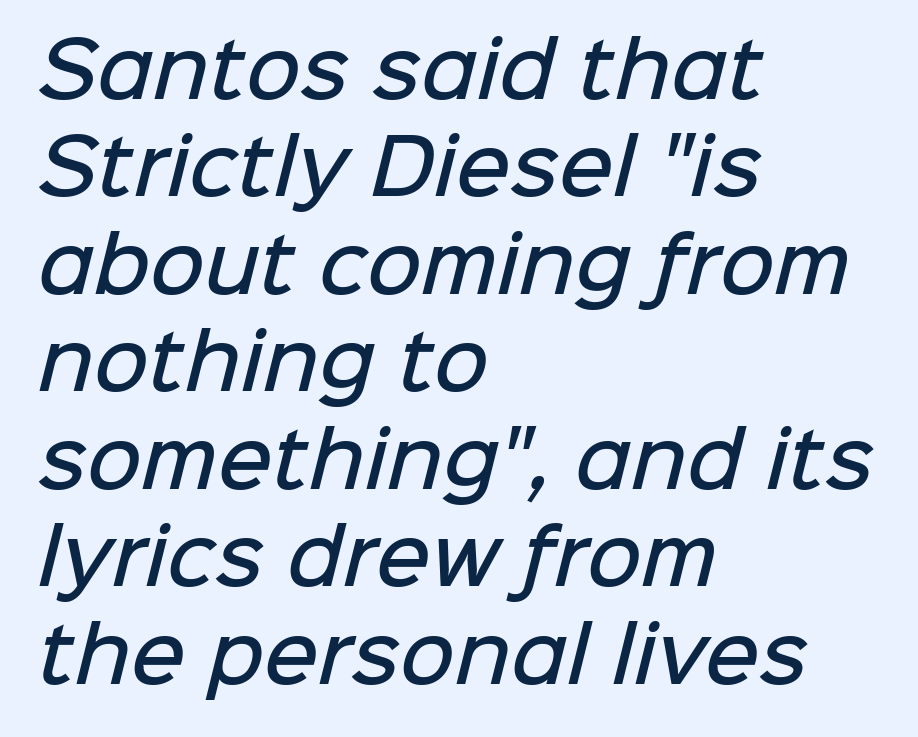
Q: Is the text bold? A: Semi-bold.
Q: Is the typeface a serif or a sans-serif typeface? A: Sans-serif.
Q: Is the text underlined? A: No.
Q: How is the paragraph aligned? A: Left-aligned.
Q: Is the spacing between letters normal or unusually wide? A: Normal.
Q: Is the spacing between lines tight, normal or loose? A: Normal.
Q: Width (condensed, normal, or wide)? A: Normal.
Q: Stroke contrast? A: Low.
Q: x-height? A: Medium.
Q: Monospaced? A: No.
